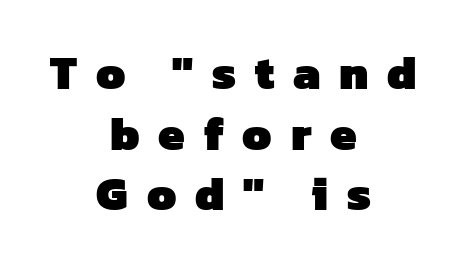
The image shows 47 px heavy sans-serif type; set centered, normal line spacing (1.29x), unusually wide letter spacing (+0.4 em), not underlined; low stroke contrast and a medium x-height.
